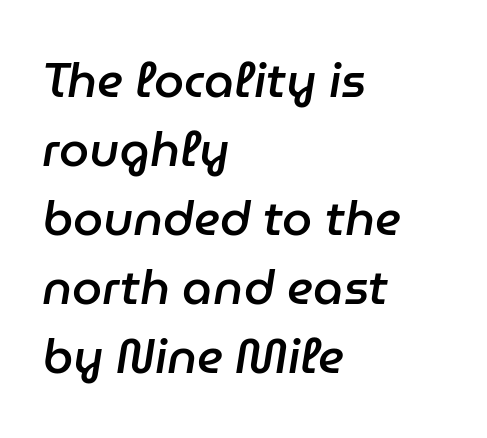
Q: Is the text bold? A: Semi-bold.
Q: Is the text italic (slanted)? A: Yes, it leans right by about 9 degrees.
Q: Is the text underlined? A: No.
Q: How is the paragraph aligned? A: Left-aligned.
Q: Is the spacing between letters normal or unusually wide? A: Normal.
Q: Is the spacing between lines tight, normal or loose? A: Normal.
Q: Width (condensed, normal, or wide)? A: Normal.
Q: Stroke contrast? A: Low.
Q: x-height? A: Medium.
Q: Monospaced? A: No.
